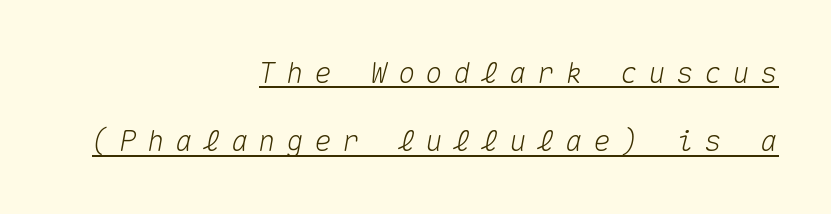
Q: Is the text italic (slanted)? A: Yes, it leans right by about 10 degrees.
Q: Is the text underlined? A: Yes.
Q: How is the paragraph aligned? A: Right-aligned.
Q: Is the spacing between letters normal or unusually wide? A: Unusually wide.
Q: Is the spacing between lines tight, normal or loose? A: Loose.
Q: Width (condensed, normal, or wide)? A: Normal.
Q: Stroke contrast? A: Medium.
Q: x-height? A: Medium.
Q: Monospaced? A: Yes.
